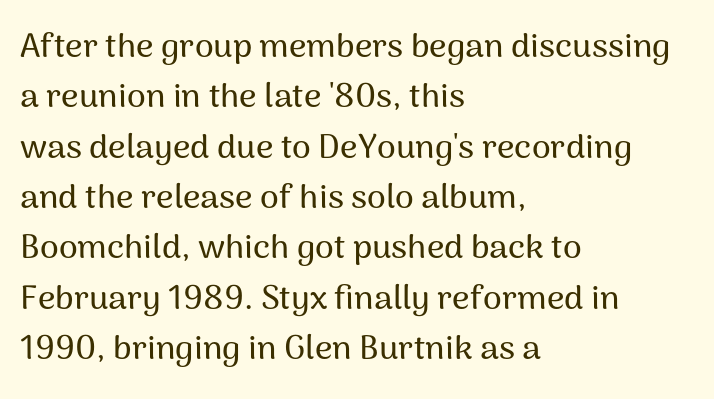
Spacing verdict: proportional, widths tailored to each character. Notice how the passage keeps a crisp vertical edge on the left only. A typesetter would mark this as roman, not italic. Evenly set lines give the paragraph a standard silhouette.
